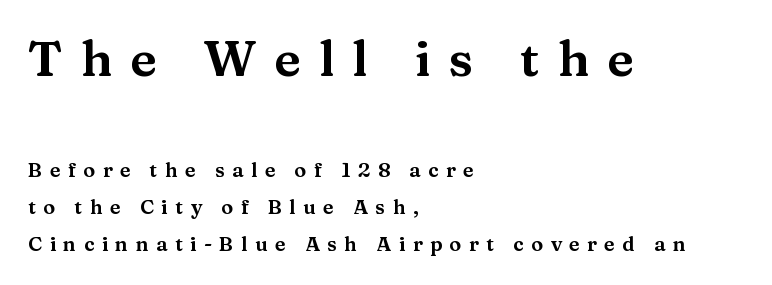
Q: Is the text italic (slanted)? A: No, it is upright.
Q: Is the typeface a serif or a sans-serif typeface? A: Serif.
Q: Is the text underlined? A: No.
Q: How is the paragraph aligned? A: Left-aligned.
Q: Is the spacing between letters normal or unusually wide? A: Unusually wide.
Q: Which block of text is set in a larger size, the first (top) or the second (bottom)? A: The first (top) one.
Q: Width (condensed, normal, or wide)? A: Wide.
Q: Stroke contrast? A: Medium.
Q: x-height? A: Medium.
Q: Monospaced? A: No.
